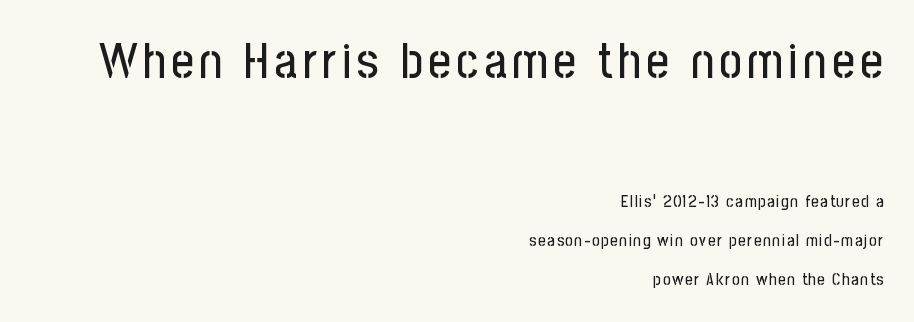
Q: Is the text italic (slanted)? A: No, it is upright.
Q: Is the typeface a serif or a sans-serif typeface? A: Sans-serif.
Q: Is the text underlined? A: No.
Q: How is the paragraph aligned? A: Right-aligned.
Q: Is the spacing between lines tight, normal or loose? A: Loose.
Q: Which block of text is set in a larger size, the first (top) or the second (bottom)? A: The first (top) one.
Q: Width (condensed, normal, or wide)? A: Condensed.
Q: Stroke contrast? A: Low.
Q: x-height? A: Medium.
Q: Monospaced? A: No.
